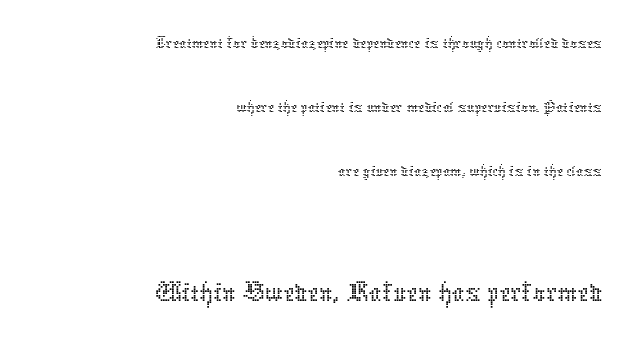
A student would notice the bottom passage is typeset larger than what precedes it. The area under the type is left untouched. A typesetter would call this proportional, since set widths differ per character. You can tell it's not italic because the verticals are truly vertical.
